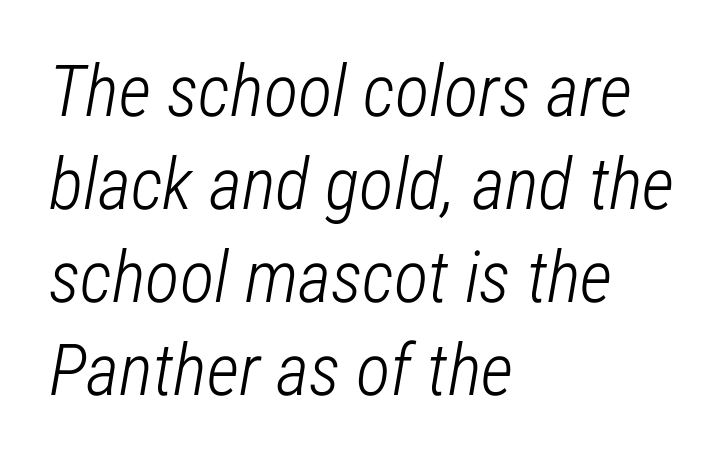
Q: Is the text bold? A: No.
Q: Is the text italic (slanted)? A: Yes, it leans right by about 12 degrees.
Q: Is the text underlined? A: No.
Q: How is the paragraph aligned? A: Left-aligned.
Q: Is the spacing between letters normal or unusually wide? A: Normal.
Q: Is the spacing between lines tight, normal or loose? A: Normal.
Q: Width (condensed, normal, or wide)? A: Condensed.
Q: Stroke contrast? A: Low.
Q: x-height? A: Medium.
Q: Monospaced? A: No.
